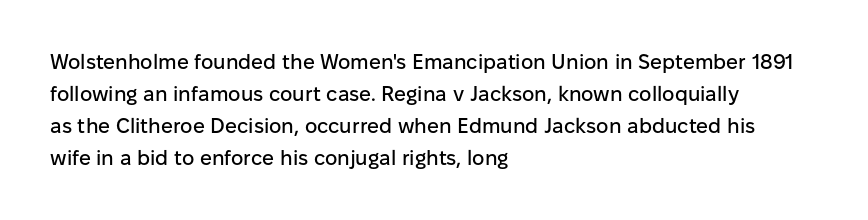
Q: Is the text italic (slanted)? A: No, it is upright.
Q: Is the text underlined? A: No.
Q: How is the paragraph aligned? A: Left-aligned.
Q: Is the spacing between letters normal or unusually wide? A: Normal.
Q: Is the spacing between lines tight, normal or loose? A: Normal.
